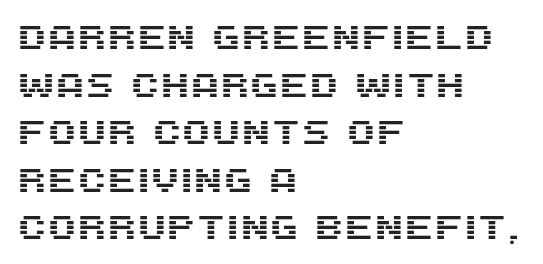
{"serif": "no", "italic": "no", "width": "normal", "stroke_contrast": "medium", "x_height": "large", "monospaced": "no", "underline": "no", "align": "left", "line_spacing": "normal", "line_spacing_ratio": 1.4, "letter_spacing": "normal", "letter_spacing_em": 0.0, "glyph_px": 34}
